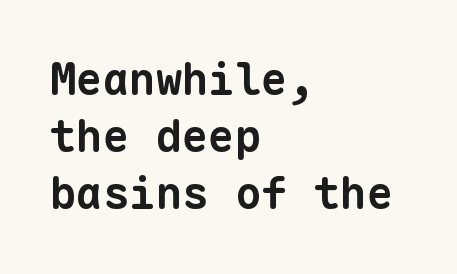
The image shows 44 px bold sans-serif type, monospaced; set left-aligned, normal line spacing (1.3x), normal letter spacing, not underlined; low stroke contrast and a medium x-height.
